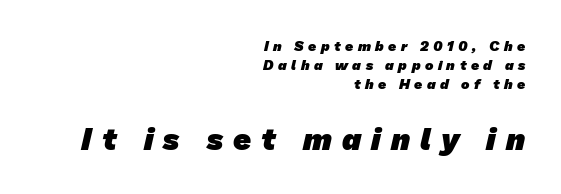
{"serif": "no", "bold": "yes", "weight": "heavy", "width": "normal", "stroke_contrast": "low", "x_height": "medium", "monospaced": "no", "underline": "no", "align": "right", "line_spacing": "normal", "line_spacing_ratio": 1.37, "letter_spacing": "wide", "letter_spacing_em": 0.32, "larger_block": "second", "size_ratio": 2.21, "glyph_px": 31}
